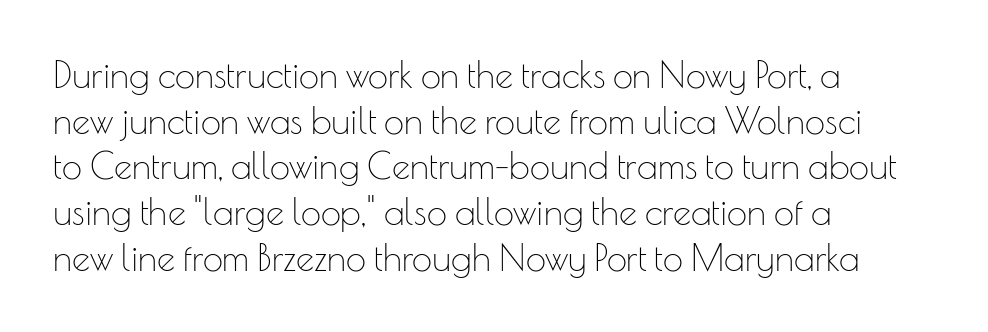
{"serif": "no", "italic": "no", "bold": "no", "weight": "thin", "width": "normal", "stroke_contrast": "low", "x_height": "small", "monospaced": "no", "underline": "no", "align": "left", "line_spacing": "normal", "line_spacing_ratio": 1.27, "letter_spacing": "normal", "letter_spacing_em": 0.0, "glyph_px": 36}
